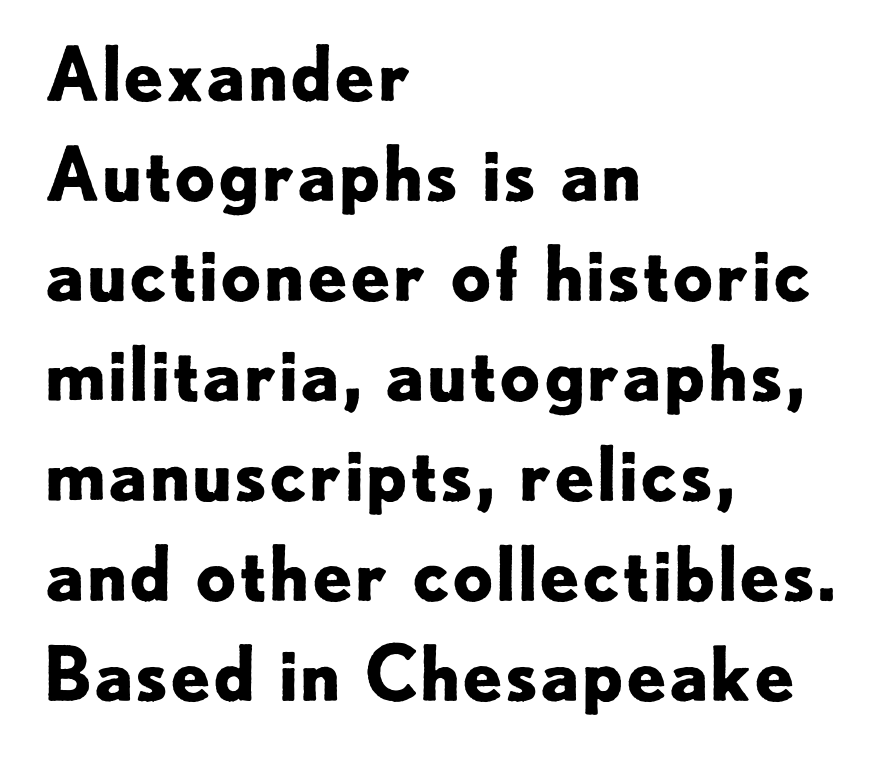
Q: Is the text bold? A: Yes.
Q: Is the text italic (slanted)? A: No, it is upright.
Q: Is the typeface a serif or a sans-serif typeface? A: Sans-serif.
Q: Is the text underlined? A: No.
Q: How is the paragraph aligned? A: Left-aligned.
Q: Is the spacing between letters normal or unusually wide? A: Normal.
Q: Is the spacing between lines tight, normal or loose? A: Normal.
Q: Width (condensed, normal, or wide)? A: Normal.
Q: Stroke contrast? A: Low.
Q: x-height? A: Small.
Q: Monospaced? A: No.
